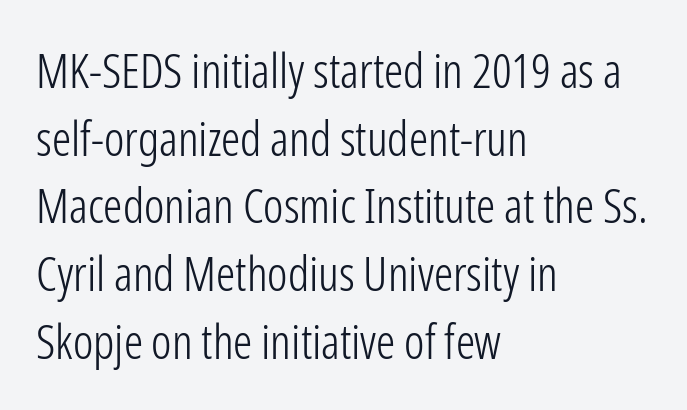
What's the leading like? Ordinary, nothing unusual. What stands out about the letter spacing? Nothing — it is the standard amount. Reading down the block, your eye returns to a fixed left position each line. Descenders hang freely into open space.
